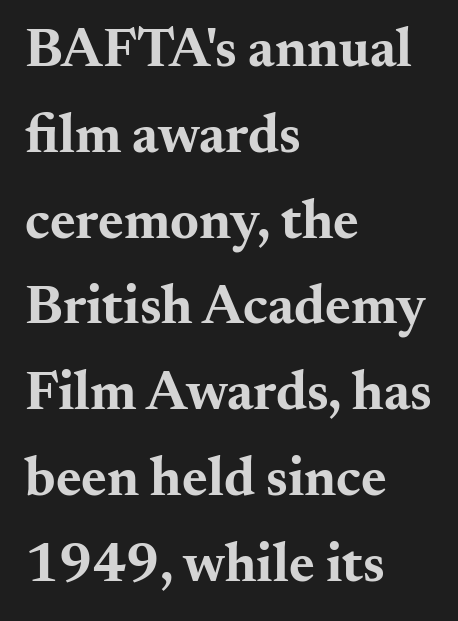
The image shows 55 px bold, wide serif type, upright; set left-aligned, normal line spacing (1.56x), normal letter spacing, not underlined; medium stroke contrast and a small x-height.
